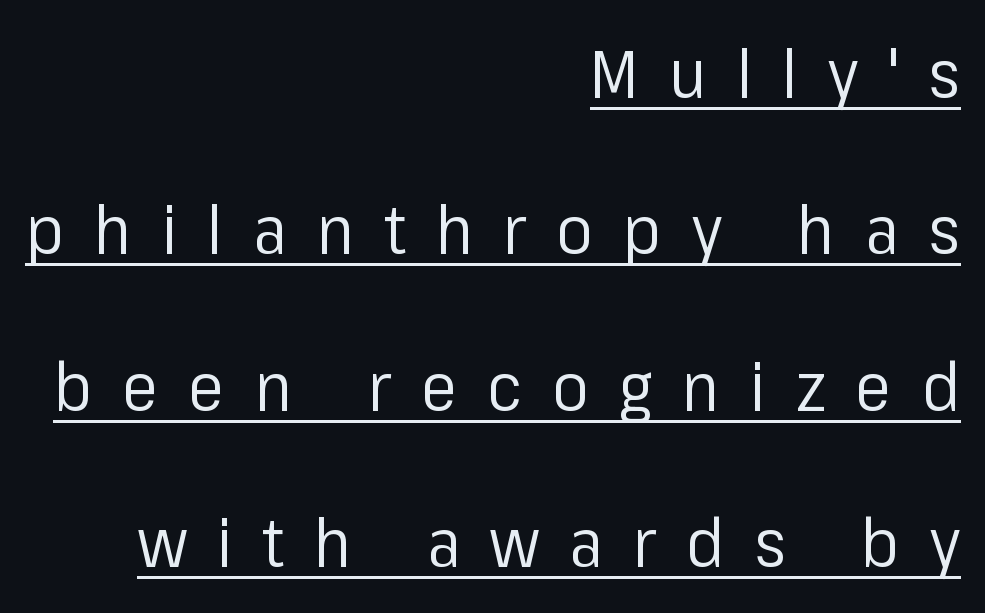
Q: Is the text bold? A: No.
Q: Is the text italic (slanted)? A: No, it is upright.
Q: Is the typeface a serif or a sans-serif typeface? A: Sans-serif.
Q: Is the text underlined? A: Yes.
Q: How is the paragraph aligned? A: Right-aligned.
Q: Is the spacing between letters normal or unusually wide? A: Unusually wide.
Q: Is the spacing between lines tight, normal or loose? A: Loose.
Q: Width (condensed, normal, or wide)? A: Normal.
Q: Stroke contrast? A: Low.
Q: x-height? A: Medium.
Q: Monospaced? A: No.
